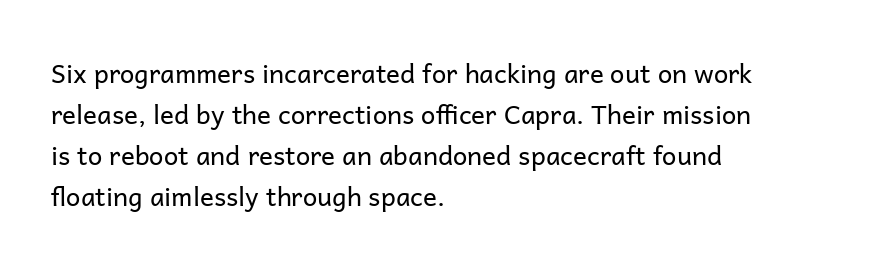
The image shows 26 px text type, upright; set left-aligned, normal line spacing (1.58x), normal letter spacing, not underlined.
